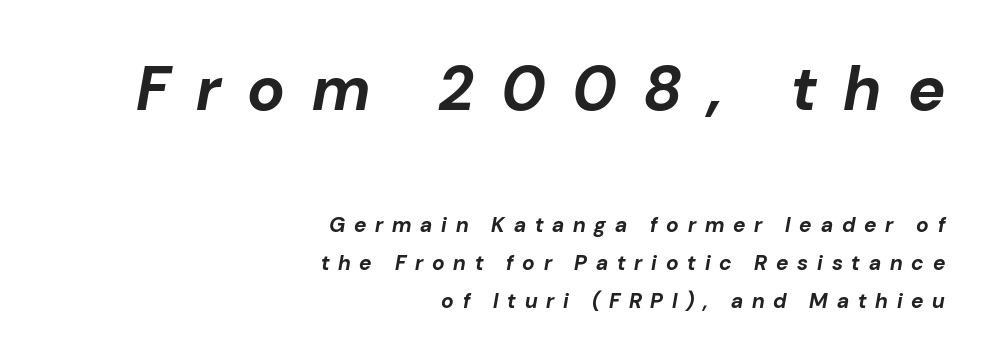
{"italic": "yes", "lean": "right", "slant_degrees": 10, "bold": "yes", "weight": "bold", "width": "normal", "stroke_contrast": "low", "x_height": "medium", "monospaced": "no", "underline": "no", "align": "right", "line_spacing_ratio": 1.81, "letter_spacing": "wide", "letter_spacing_em": 0.42, "larger_block": "first", "size_ratio": 3.0, "glyph_px": 63}
